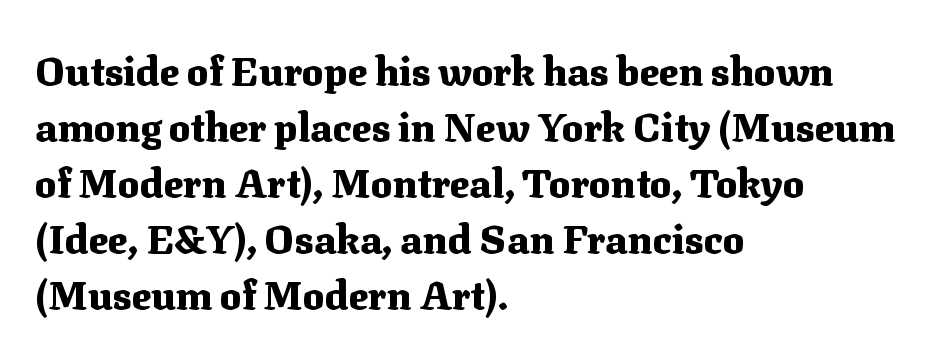
The image shows 40 px heavy serif type, upright; set left-aligned, normal line spacing (1.4x), normal letter spacing, not underlined; medium stroke contrast and a medium x-height.
